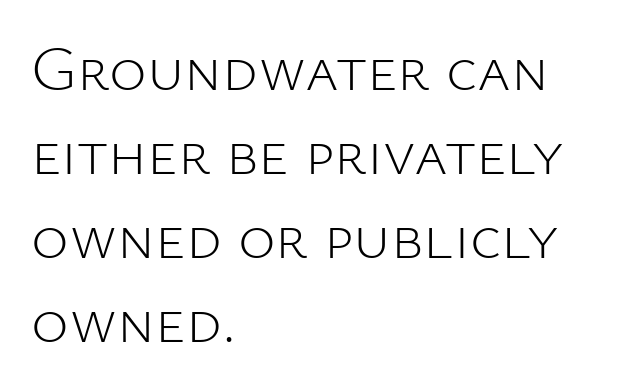
Q: Is the text bold? A: No.
Q: Is the text italic (slanted)? A: No, it is upright.
Q: Is the typeface a serif or a sans-serif typeface? A: Sans-serif.
Q: Is the text underlined? A: No.
Q: How is the paragraph aligned? A: Left-aligned.
Q: Is the spacing between letters normal or unusually wide? A: Normal.
Q: Is the spacing between lines tight, normal or loose? A: Normal.
Q: Width (condensed, normal, or wide)? A: Normal.
Q: Stroke contrast? A: Low.
Q: x-height? A: Medium.
Q: Monospaced? A: No.
